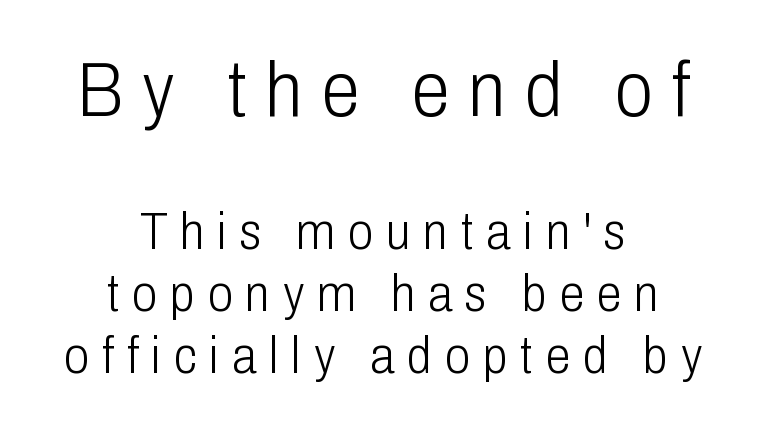
Q: Is the text bold? A: No.
Q: Is the text italic (slanted)? A: No, it is upright.
Q: Is the typeface a serif or a sans-serif typeface? A: Sans-serif.
Q: Is the text underlined? A: No.
Q: How is the paragraph aligned? A: Centered.
Q: Is the spacing between letters normal or unusually wide? A: Unusually wide.
Q: Which block of text is set in a larger size, the first (top) or the second (bottom)? A: The first (top) one.
Q: Width (condensed, normal, or wide)? A: Condensed.
Q: Stroke contrast? A: Low.
Q: x-height? A: Medium.
Q: Monospaced? A: No.
